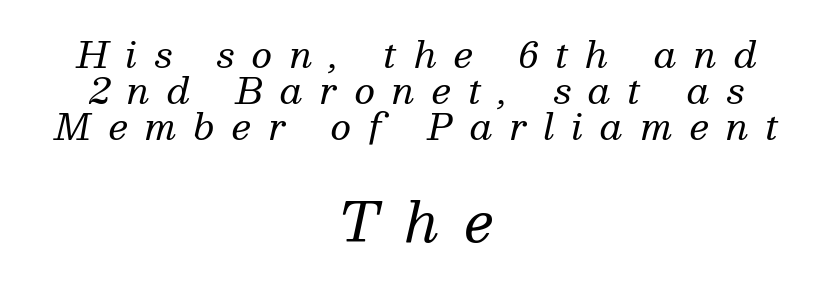
The image shows 54 px regular-weight serif type, italic (leaning right); set centered, tight line spacing (1.0x), unusually wide letter spacing (+0.48 em), not underlined; the second (bottom) block is 1.5x larger; medium stroke contrast and a medium x-height.
